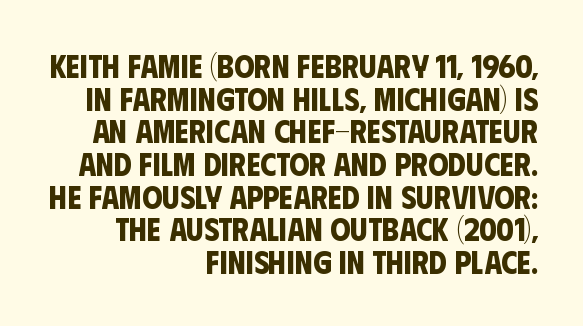
This sample trades vertical openness for compactness between lines. This rendering leaves character spacing at its baseline value. Typographic density is high because the face is bold. Is this a sans? Yes — the strokes have no serifs.
